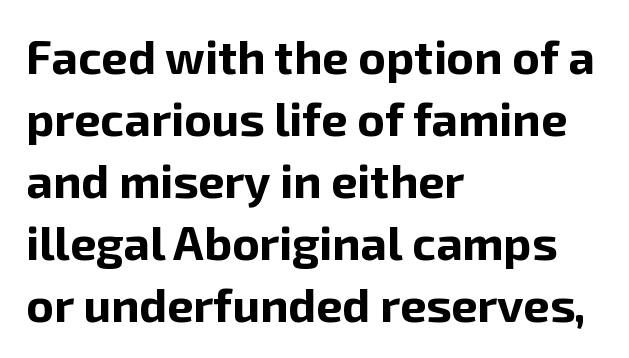
Reading down the block, your eye returns to a fixed left position each line. This is heavy type, rendered in bold. Descender tails drop into unmarked territory. Successive baselines arrive at the customary interval.
